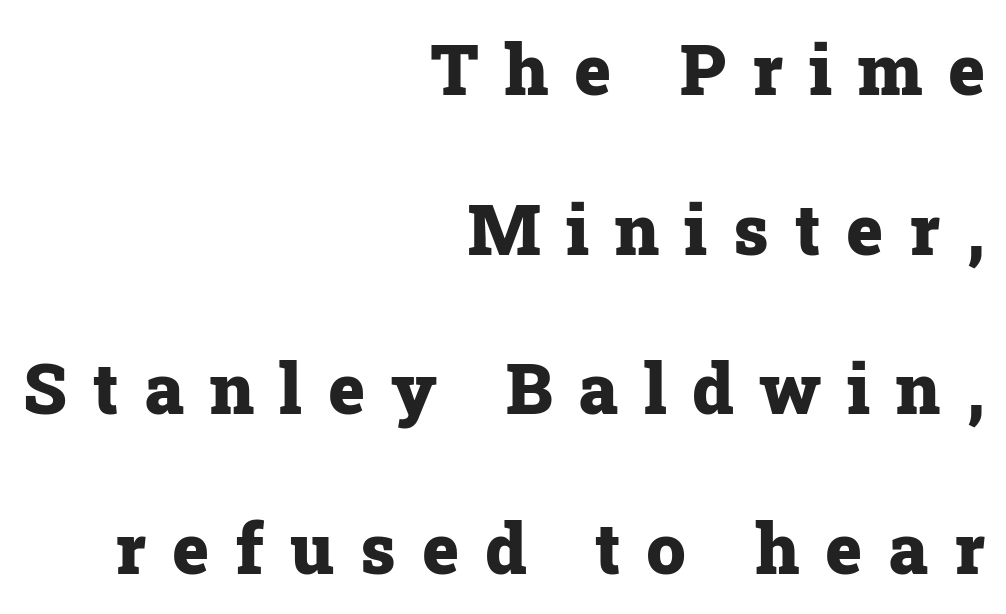
Characters remain perfectly vertical along every line. Is this a fixed-width face? No — the glyphs have proportional, varying widths. The paragraph has a hard right edge and a soft left edge. Words appear elongated and porous because spacing is wide. Summary of weight: heavy, a full bold.
